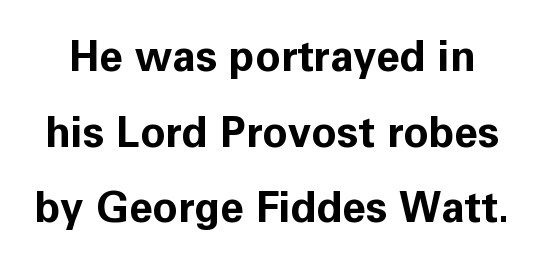
{"serif": "no", "italic": "no", "bold": "yes", "weight": "bold", "width": "normal", "stroke_contrast": "low", "x_height": "medium", "monospaced": "no", "underline": "no", "line_spacing_ratio": 1.8, "letter_spacing": "normal", "letter_spacing_em": 0.0, "glyph_px": 42}
